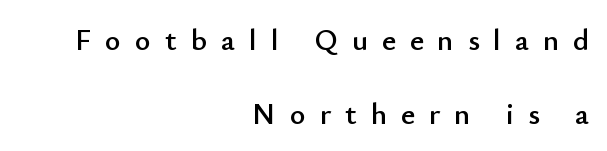
The image shows 30 px sans-serif type, upright; set right-aligned, loose line spacing (2.46x), unusually wide letter spacing (+0.47 em), not underlined; low stroke contrast and a small x-height.
